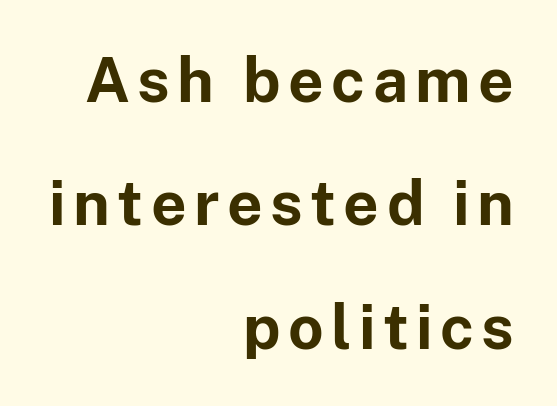
Observe the absence of serifs on each vertical stroke in this sample. A flush-right, rag-left setting is used for this passage. Spacing verdict: proportional, widths tailored to each character. The foot of each line stays bare and open. Chunky letters — that's bold for sure.
